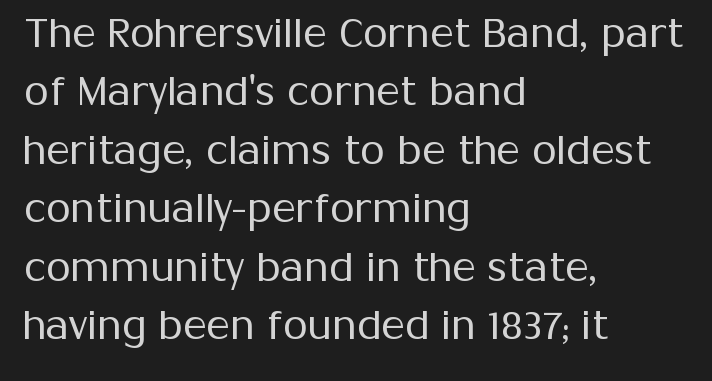
Q: Is the text bold? A: No.
Q: Is the text italic (slanted)? A: No, it is upright.
Q: Is the typeface a serif or a sans-serif typeface? A: Sans-serif.
Q: Is the text underlined? A: No.
Q: How is the paragraph aligned? A: Left-aligned.
Q: Is the spacing between letters normal or unusually wide? A: Normal.
Q: Is the spacing between lines tight, normal or loose? A: Normal.
Q: Width (condensed, normal, or wide)? A: Normal.
Q: Stroke contrast? A: Medium.
Q: x-height? A: Medium.
Q: Monospaced? A: No.
